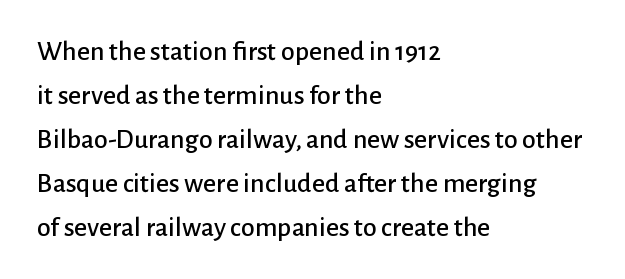
Q: Is the text italic (slanted)? A: No, it is upright.
Q: Is the typeface a serif or a sans-serif typeface? A: Sans-serif.
Q: Is the text underlined? A: No.
Q: How is the paragraph aligned? A: Left-aligned.
Q: Is the spacing between letters normal or unusually wide? A: Normal.
Q: Is the spacing between lines tight, normal or loose? A: Normal.
Q: Width (condensed, normal, or wide)? A: Normal.
Q: Stroke contrast? A: Low.
Q: x-height? A: Medium.
Q: Monospaced? A: No.
